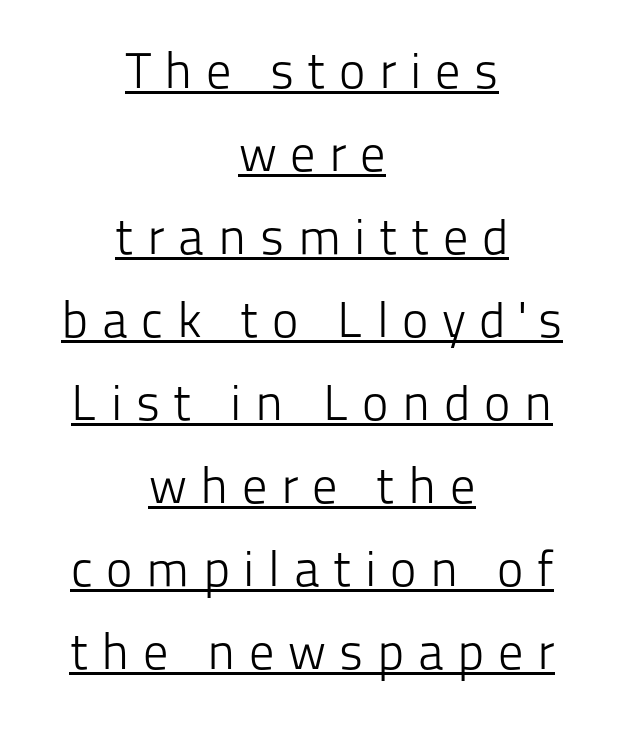
{"serif": "no", "italic": "no", "bold": "no", "weight": "light", "width": "normal", "stroke_contrast": "low", "x_height": "medium", "monospaced": "no", "underline": "yes", "align": "center", "line_spacing": "normal", "line_spacing_ratio": 1.66, "letter_spacing": "wide", "letter_spacing_em": 0.27, "glyph_px": 50}
